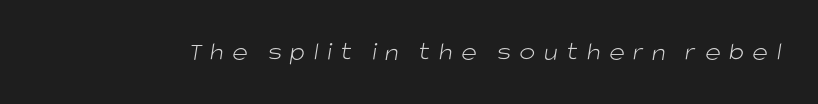
A typesetter would call this heavily tracked-out type. The words here are not underlined. Stroke thickness stays within the range of a standard reading face or lighter.
